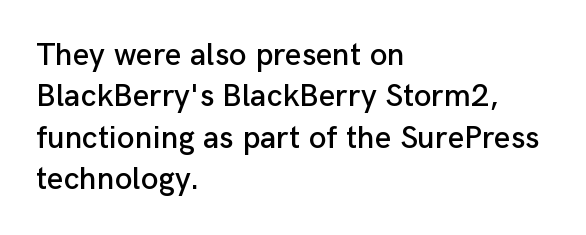
{"serif": "no", "italic": "no", "width": "normal", "stroke_contrast": "low", "x_height": "medium", "monospaced": "no", "underline": "no", "align": "left", "line_spacing": "normal", "line_spacing_ratio": 1.29, "letter_spacing": "normal", "letter_spacing_em": 0.0, "glyph_px": 32}
